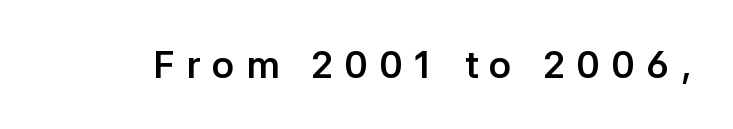
The image shows 38 px semibold sans-serif type, upright; set unusually wide letter spacing (+0.3 em), not underlined; low stroke contrast and a medium x-height.
